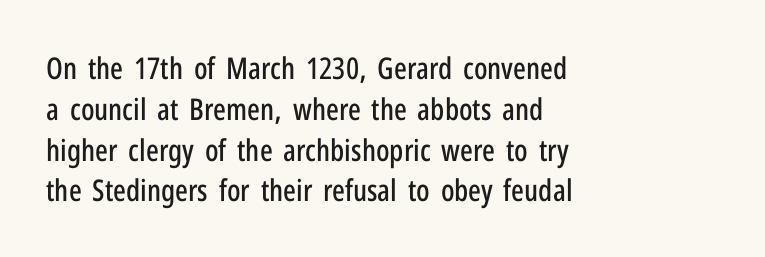
Line spacing here is normal. Letters rest on an invisible, unmarked baseline. No italicization has been applied; the sample stays upright. Honestly, the letter spacing is just normal — you wouldn't notice it. Spacing verdict: proportional, widths tailored to each character.
